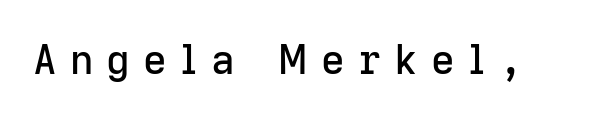
This sample has the flowing, uneven cadence of proportional lettering. Check where the strokes stop: nothing finishes them off — pure sans. Lines of text with bare space underneath. Characters follow at a spacing far wider than the type designer built in. Style check: upright.
